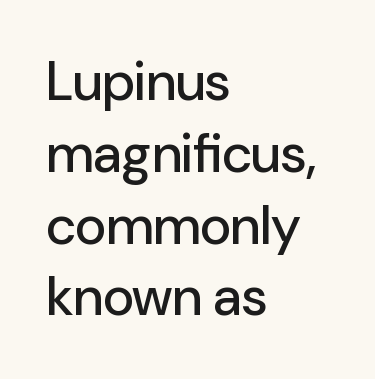
The image shows 54 px sans-serif type, upright; set left-aligned, normal line spacing (1.33x), normal letter spacing, not underlined; low stroke contrast and a medium x-height.
